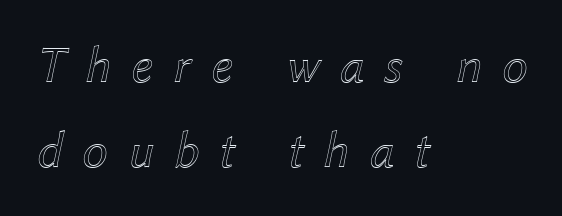
{"italic": "yes", "lean": "right", "slant_degrees": 12, "width": "normal", "x_height": "medium", "monospaced": "no", "underline": "no", "align": "left", "line_spacing": "normal", "line_spacing_ratio": 1.64, "letter_spacing": "wide", "letter_spacing_em": 0.38, "glyph_px": 52}
